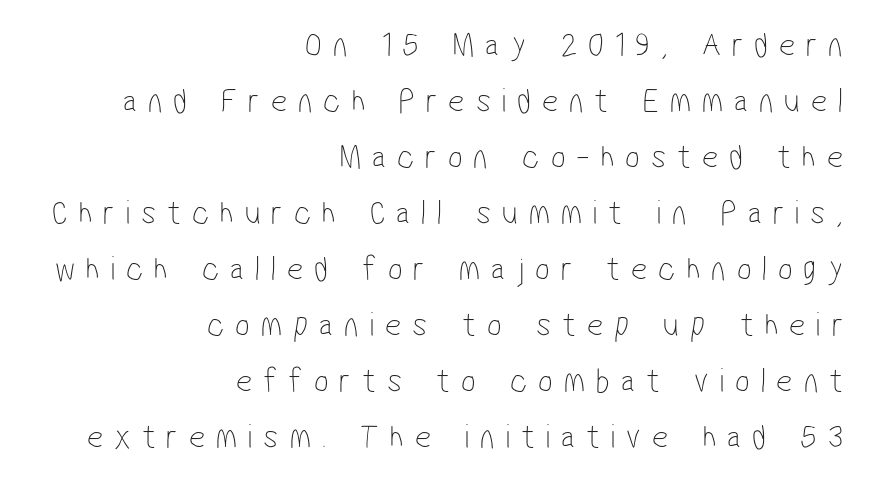
{"serif": "no", "bold": "no", "weight": "thin", "width": "condensed", "stroke_contrast": "low", "x_height": "medium", "monospaced": "no", "underline": "no", "align": "right", "line_spacing": "normal", "line_spacing_ratio": 1.6, "letter_spacing": "wide", "letter_spacing_em": 0.31, "glyph_px": 35}
